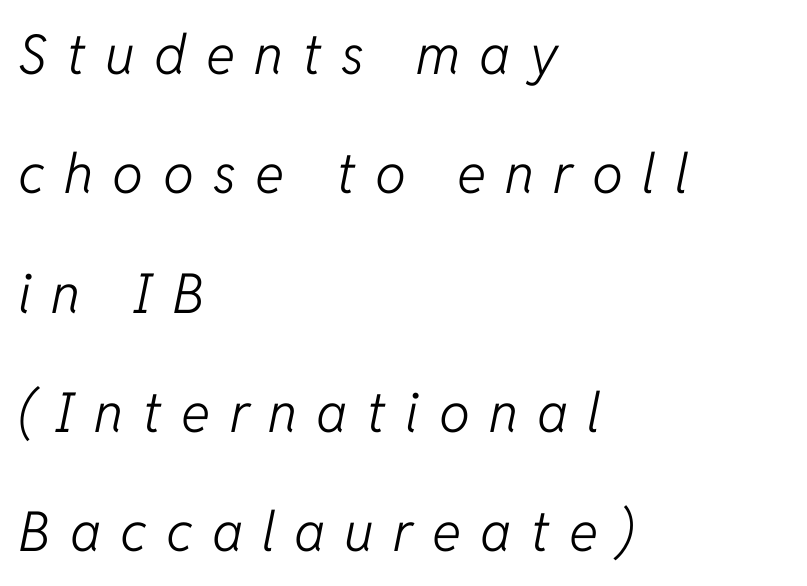
The image shows 55 px light type, italic (leaning right); set left-aligned, loose line spacing (2.17x), unusually wide letter spacing (+0.35 em), not underlined; low stroke contrast and a medium x-height.
